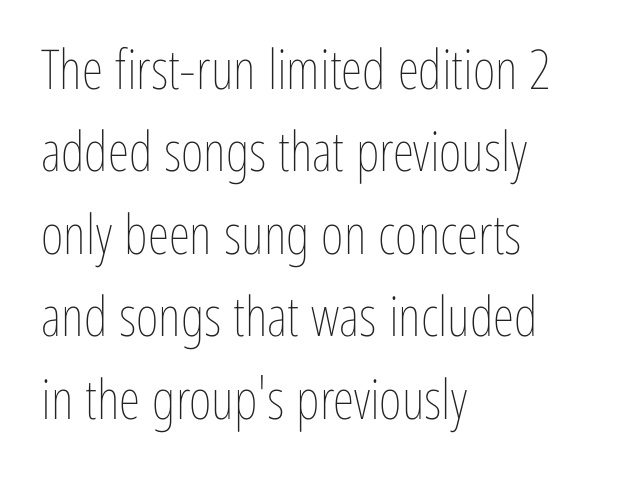
The image shows 55 px thin, condensed type, upright; set left-aligned, normal line spacing (1.5x), normal letter spacing, not underlined; low stroke contrast and a medium x-height.
